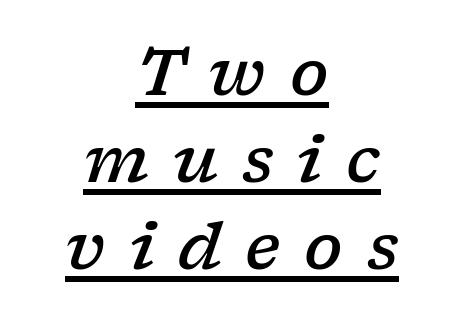
The image shows 64 px semibold, wide serif type, italic (leaning right); set centered, normal line spacing (1.36x), unusually wide letter spacing (+0.37 em), underlined; low stroke contrast and a medium x-height.
